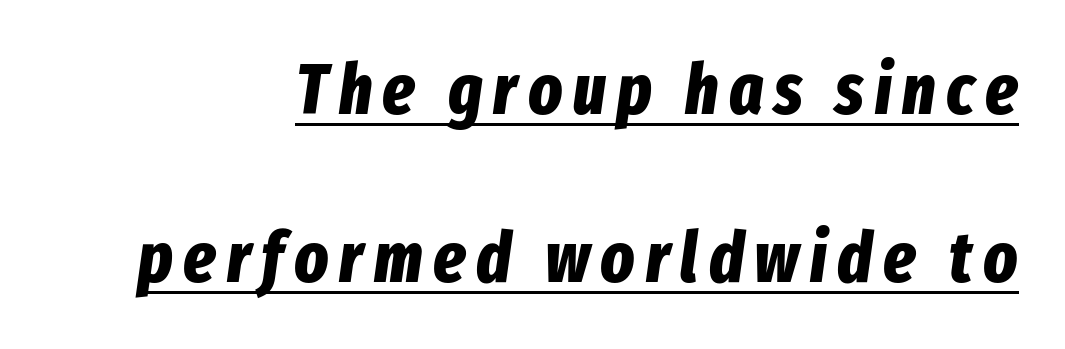
Q: Is the text bold? A: Yes.
Q: Is the text italic (slanted)? A: Yes, it leans right by about 8 degrees.
Q: Is the text underlined? A: Yes.
Q: How is the paragraph aligned? A: Right-aligned.
Q: Is the spacing between lines tight, normal or loose? A: Loose.
Q: Width (condensed, normal, or wide)? A: Condensed.
Q: Stroke contrast? A: Low.
Q: x-height? A: Medium.
Q: Monospaced? A: No.
